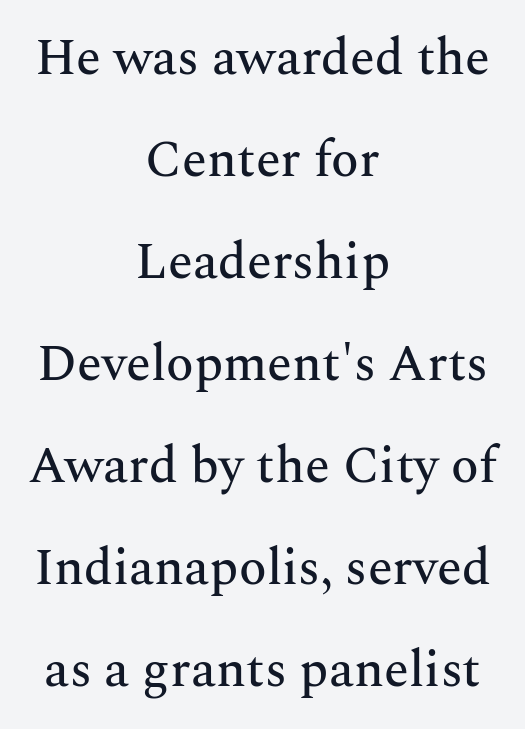
Q: Is the text italic (slanted)? A: No, it is upright.
Q: Is the typeface a serif or a sans-serif typeface? A: Serif.
Q: Is the text underlined? A: No.
Q: How is the paragraph aligned? A: Centered.
Q: Is the spacing between letters normal or unusually wide? A: Normal.
Q: Is the spacing between lines tight, normal or loose? A: Loose.
Q: Width (condensed, normal, or wide)? A: Normal.
Q: Stroke contrast? A: Medium.
Q: x-height? A: Medium.
Q: Monospaced? A: No.
